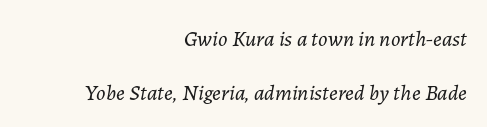
Q: Is the text bold? A: No.
Q: Is the text italic (slanted)? A: Yes, it leans right by about 7 degrees.
Q: Is the text underlined? A: No.
Q: How is the paragraph aligned? A: Right-aligned.
Q: Is the spacing between letters normal or unusually wide? A: Normal.
Q: Is the spacing between lines tight, normal or loose? A: Loose.
